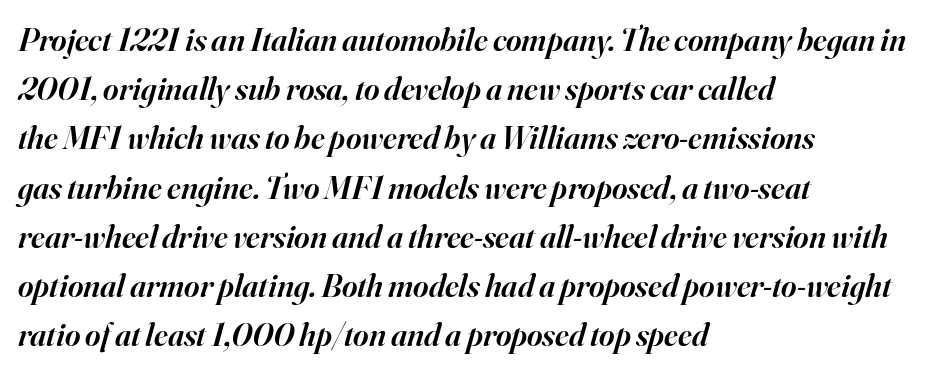
The letters advance in unequal steps, a hallmark of proportional type. Tracking here is standard; glyphs follow each other at the usual distance. Firm but not heavy-handed strokes: this text is semibold. A clean baseline with only descenders dipping below it.
